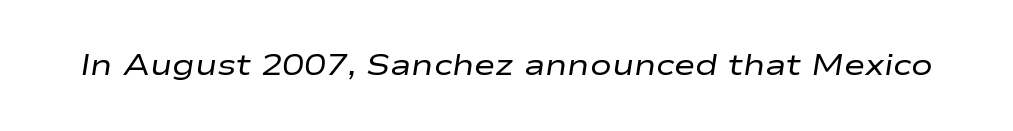
{"italic": "yes", "lean": "right", "slant_degrees": 9, "bold": "no", "weight": "regular", "width": "wide", "stroke_contrast": "low", "x_height": "medium", "monospaced": "no", "underline": "no", "letter_spacing": "normal", "letter_spacing_em": 0.0, "glyph_px": 29}
